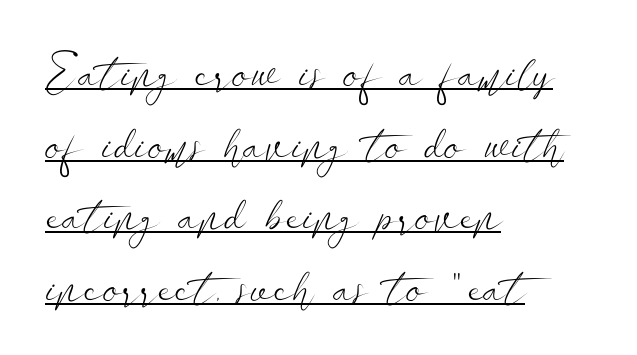
Q: Is the text bold? A: No.
Q: Is the text italic (slanted)? A: Yes.
Q: Is the typeface a serif or a sans-serif typeface? A: Sans-serif.
Q: Is the text underlined? A: Yes.
Q: How is the paragraph aligned? A: Left-aligned.
Q: Is the spacing between letters normal or unusually wide? A: Normal.
Q: Is the spacing between lines tight, normal or loose? A: Normal.
Q: Width (condensed, normal, or wide)? A: Wide.
Q: Stroke contrast? A: Low.
Q: x-height? A: Small.
Q: Monospaced? A: No.
